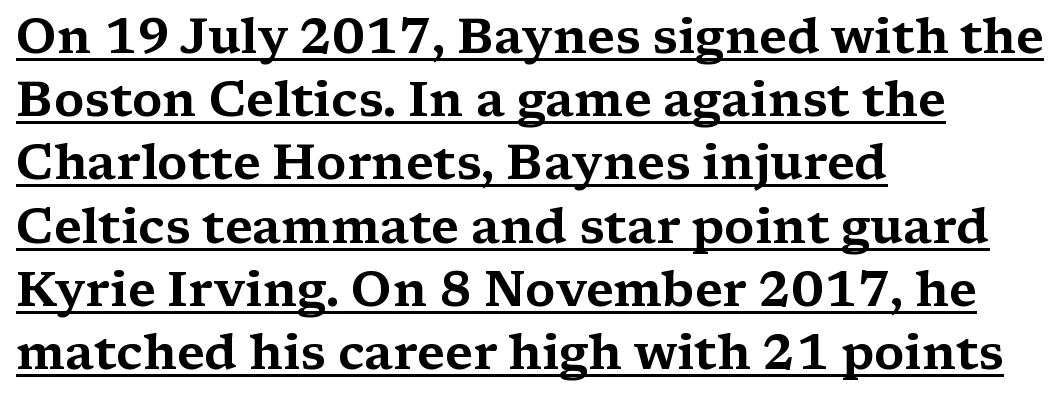
Q: Is the text italic (slanted)? A: No, it is upright.
Q: Is the typeface a serif or a sans-serif typeface? A: Serif.
Q: Is the text underlined? A: Yes.
Q: How is the paragraph aligned? A: Left-aligned.
Q: Is the spacing between letters normal or unusually wide? A: Normal.
Q: Is the spacing between lines tight, normal or loose? A: Normal.
Q: Width (condensed, normal, or wide)? A: Wide.
Q: Stroke contrast? A: Medium.
Q: x-height? A: Medium.
Q: Monospaced? A: No.
